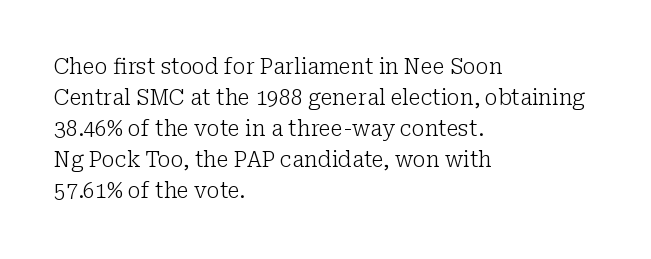
The image shows 21 px text type, upright; set left-aligned, normal line spacing (1.48x), normal letter spacing, not underlined.
